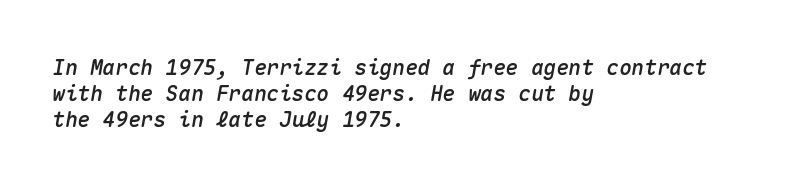
{"italic": "yes", "lean": "right", "slant_degrees": 10, "underline": "no", "align": "left", "line_spacing": "normal", "line_spacing_ratio": 1.25, "letter_spacing": "normal", "letter_spacing_em": 0.0, "glyph_px": 21}
